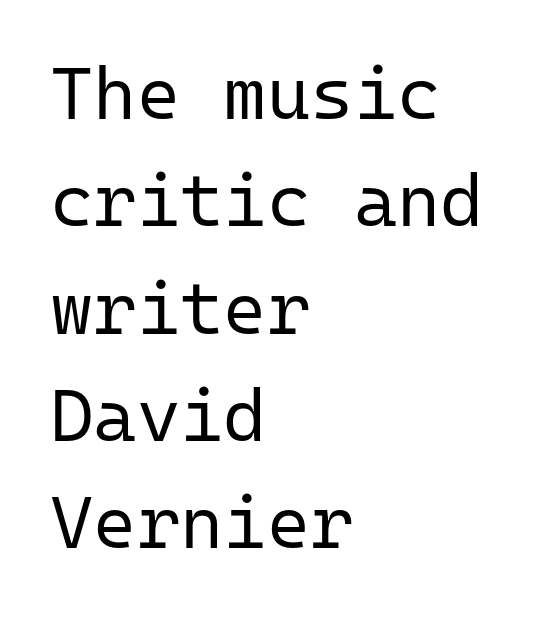
Q: Is the text bold? A: No.
Q: Is the text italic (slanted)? A: No, it is upright.
Q: Is the typeface a serif or a sans-serif typeface? A: Sans-serif.
Q: Is the text underlined? A: No.
Q: How is the paragraph aligned? A: Left-aligned.
Q: Is the spacing between letters normal or unusually wide? A: Normal.
Q: Is the spacing between lines tight, normal or loose? A: Normal.
Q: Width (condensed, normal, or wide)? A: Normal.
Q: Stroke contrast? A: Low.
Q: x-height? A: Medium.
Q: Monospaced? A: Yes.
